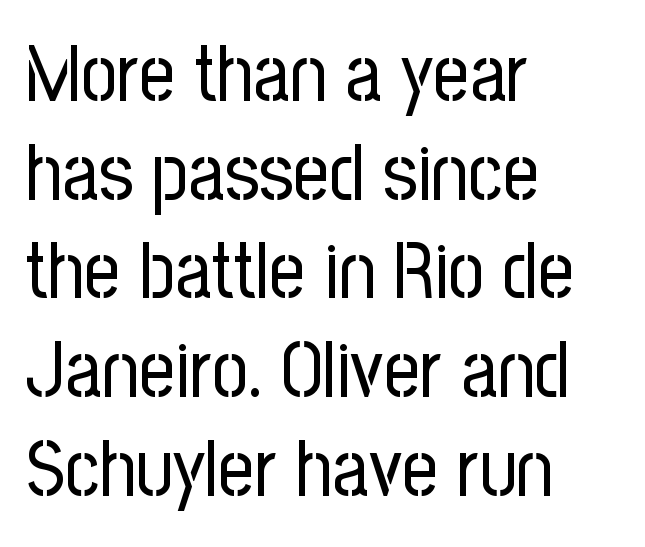
Teacher's note: observe the even left margin — that is flush-left alignment. The font family rendered here belongs to the sans-serif group. The passage shown stacks its lines at a standard gap. Heaviness? Minimal to ordinary, like unemphasized prose.
